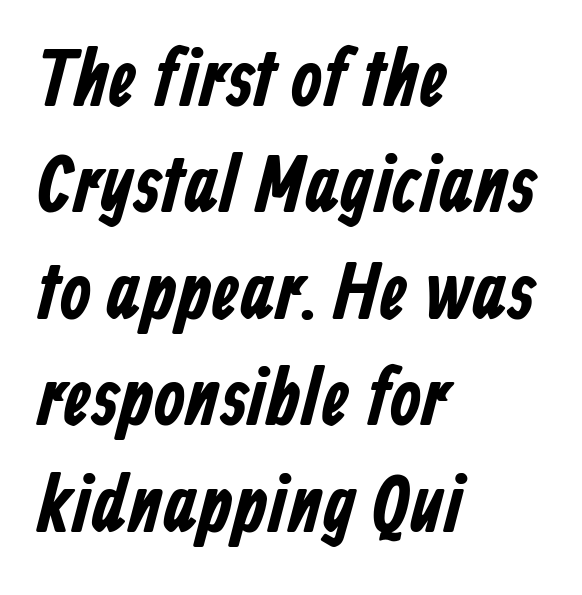
{"serif": "no", "width": "condensed", "stroke_contrast": "low", "x_height": "medium", "monospaced": "no", "underline": "no", "align": "left", "line_spacing": "normal", "line_spacing_ratio": 1.33, "letter_spacing": "normal", "letter_spacing_em": 0.0, "glyph_px": 80}
